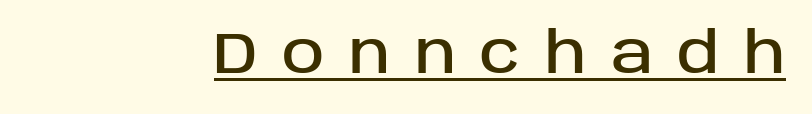
{"serif": "no", "italic": "no", "width": "normal", "stroke_contrast": "low", "x_height": "large", "monospaced": "no", "underline": "yes", "letter_spacing": "wide", "letter_spacing_em": 0.43, "glyph_px": 57}
